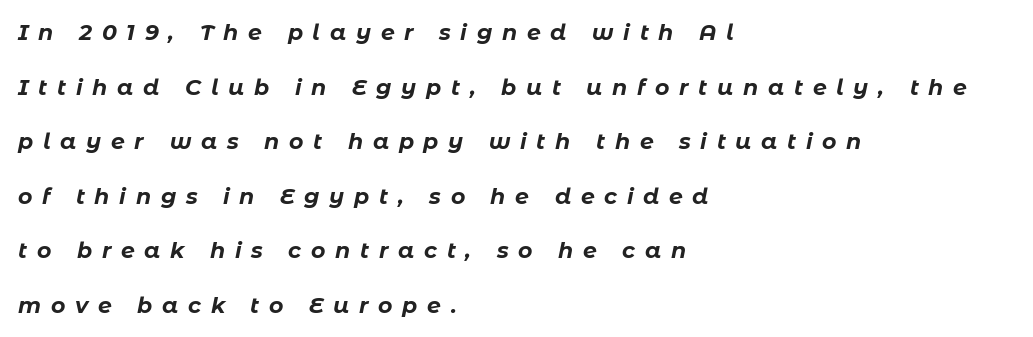
The image shows 22 px bold type, italic (leaning right); set left-aligned, loose line spacing (2.48x), unusually wide letter spacing (+0.44 em), not underlined.
